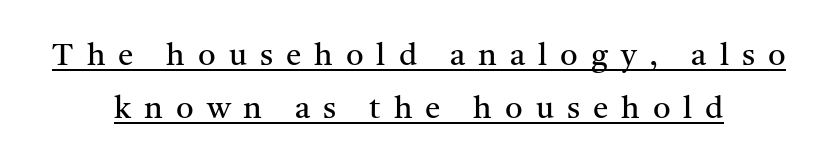
{"serif": "yes", "italic": "no", "bold": "no", "weight": "regular", "width": "normal", "stroke_contrast": "medium", "x_height": "medium", "monospaced": "no", "underline": "yes", "align": "center", "line_spacing": "normal", "line_spacing_ratio": 1.7, "letter_spacing": "wide", "letter_spacing_em": 0.42, "glyph_px": 31}
